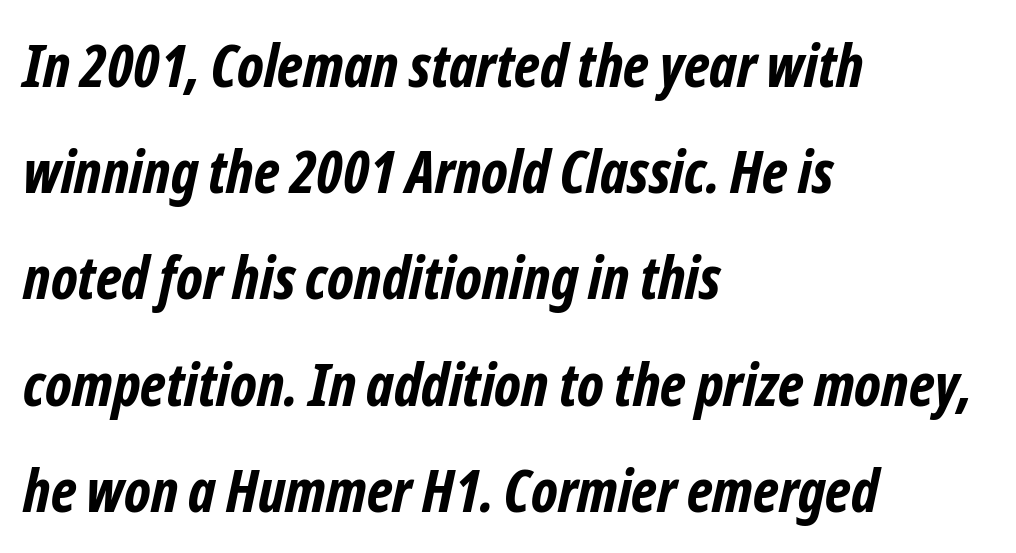
Q: Is the text bold? A: Yes.
Q: Is the typeface a serif or a sans-serif typeface? A: Sans-serif.
Q: Is the text underlined? A: No.
Q: How is the paragraph aligned? A: Left-aligned.
Q: Is the spacing between letters normal or unusually wide? A: Normal.
Q: Width (condensed, normal, or wide)? A: Condensed.
Q: Stroke contrast? A: Low.
Q: x-height? A: Medium.
Q: Monospaced? A: No.
